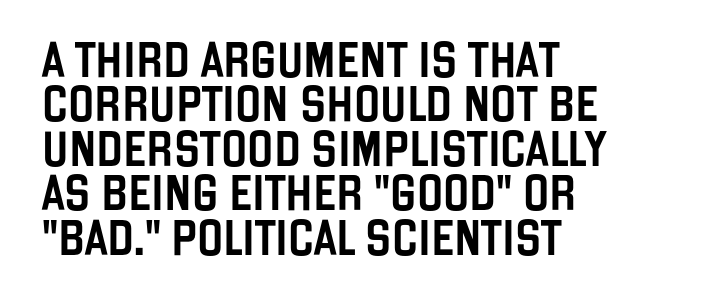
The image shows 35 px condensed sans-serif type, upright; set left-aligned, normal line spacing (1.27x), normal letter spacing, not underlined; low stroke contrast and a large x-height.
